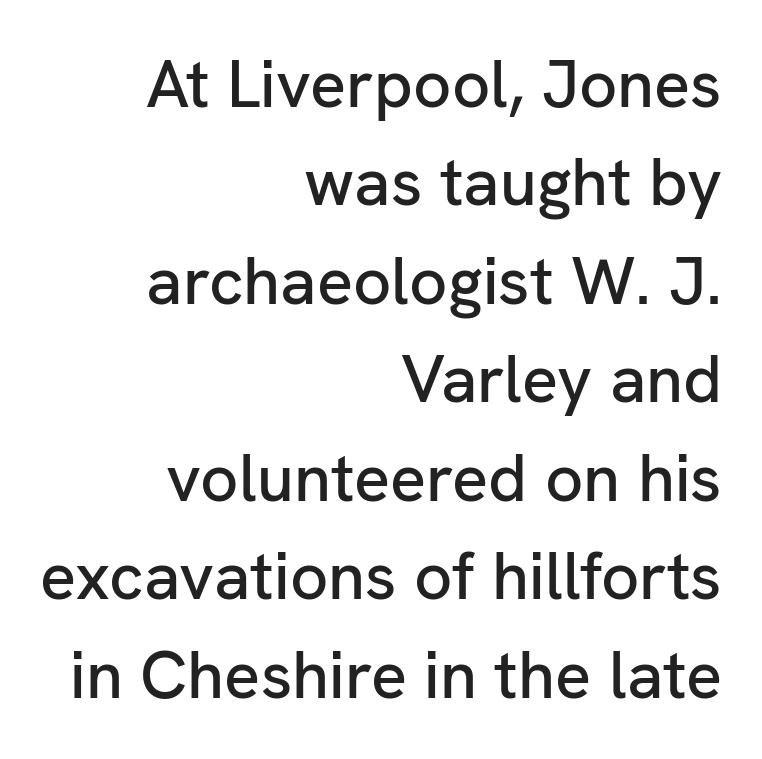
Q: Is the text italic (slanted)? A: No, it is upright.
Q: Is the typeface a serif or a sans-serif typeface? A: Sans-serif.
Q: Is the text underlined? A: No.
Q: How is the paragraph aligned? A: Right-aligned.
Q: Is the spacing between letters normal or unusually wide? A: Normal.
Q: Is the spacing between lines tight, normal or loose? A: Normal.
Q: Width (condensed, normal, or wide)? A: Normal.
Q: Stroke contrast? A: Low.
Q: x-height? A: Medium.
Q: Monospaced? A: No.
